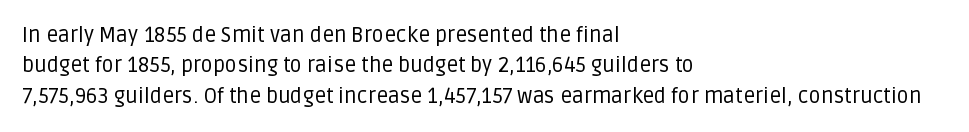
The image shows 21 px text type, upright; set left-aligned, normal line spacing (1.45x), normal letter spacing, not underlined.
